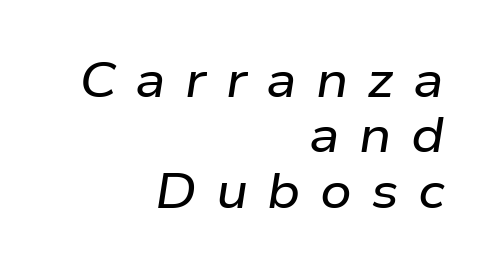
The image shows 49 px wide type, italic (leaning right); set right-aligned, tight line spacing (1.13x), unusually wide letter spacing (+0.39 em), not underlined; low stroke contrast and a medium x-height.
